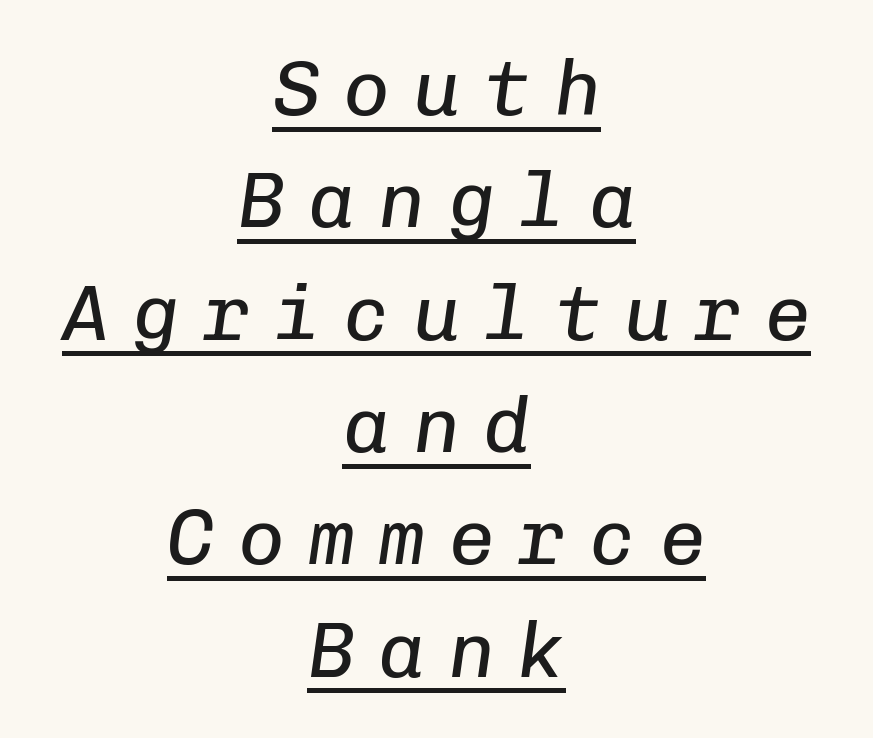
The typesetting does not lean heavy: it is not bold. Honestly, the underline is the first thing you notice here. You could count columns in this text — the font is strictly monospaced. There's an unmistakable incline to the writing here. Vertically, the passage feels balanced, rows spaced as you'd expect.
